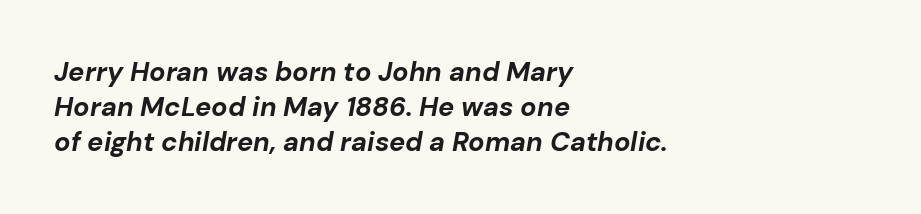
The image shows 27 px bold type, italic (leaning right); set left-aligned, normal line spacing (1.29x), normal letter spacing, not underlined.
